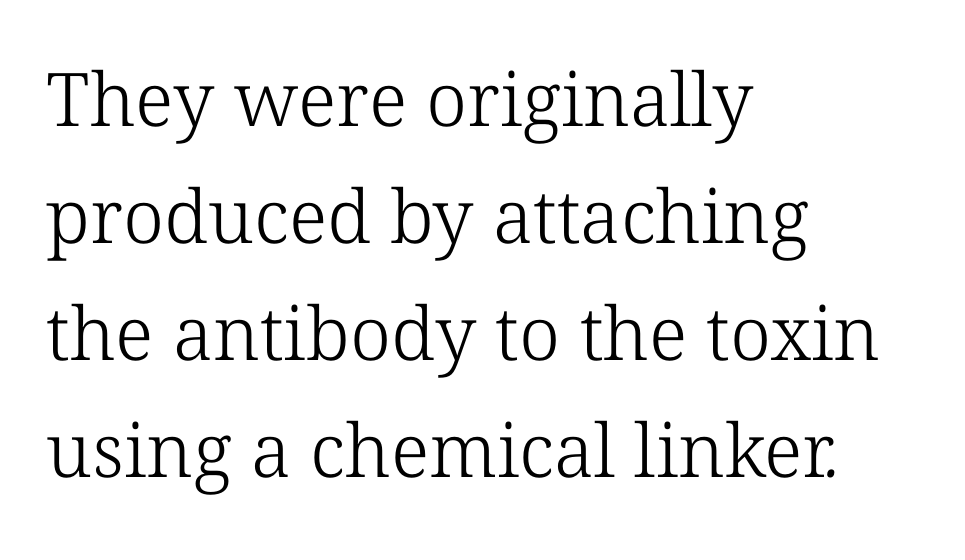
Q: Is the text bold? A: No.
Q: Is the typeface a serif or a sans-serif typeface? A: Serif.
Q: Is the text underlined? A: No.
Q: How is the paragraph aligned? A: Left-aligned.
Q: Is the spacing between letters normal or unusually wide? A: Normal.
Q: Is the spacing between lines tight, normal or loose? A: Normal.
Q: Width (condensed, normal, or wide)? A: Normal.
Q: Stroke contrast? A: Low.
Q: x-height? A: Medium.
Q: Monospaced? A: No.
